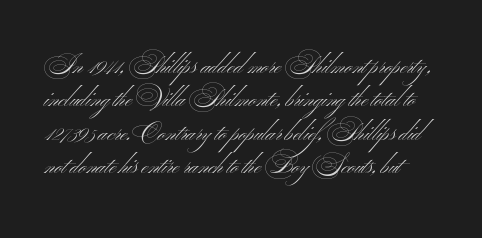
{"bold": "no", "underline": "no", "line_spacing": "normal", "line_spacing_ratio": 1.39, "letter_spacing": "normal", "letter_spacing_em": 0.0, "glyph_px": 24}
